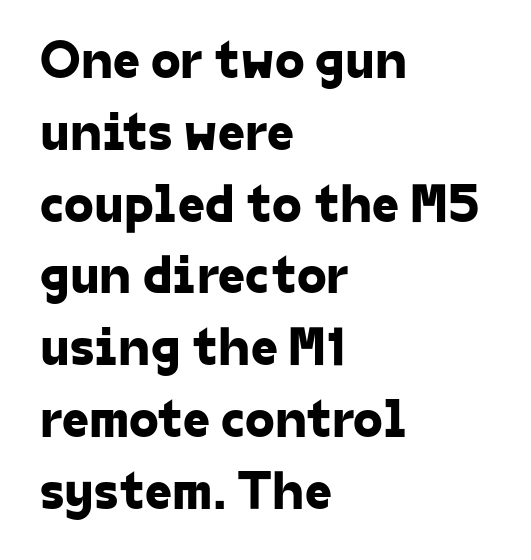
{"serif": "no", "width": "normal", "stroke_contrast": "low", "x_height": "medium", "monospaced": "no", "underline": "no", "align": "left", "line_spacing": "normal", "line_spacing_ratio": 1.33, "letter_spacing": "normal", "letter_spacing_em": 0.0, "glyph_px": 54}
